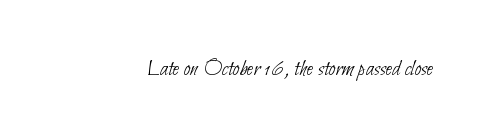
The image shows 24 px text type; set normal letter spacing, not underlined.
